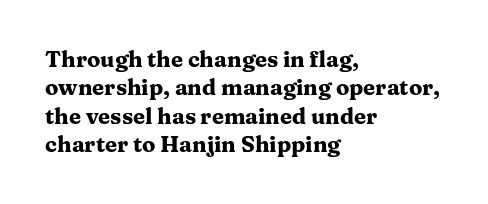
Q: Is the text bold? A: Yes.
Q: Is the text italic (slanted)? A: No, it is upright.
Q: Is the text underlined? A: No.
Q: How is the paragraph aligned? A: Left-aligned.
Q: Is the spacing between letters normal or unusually wide? A: Normal.
Q: Is the spacing between lines tight, normal or loose? A: Normal.
